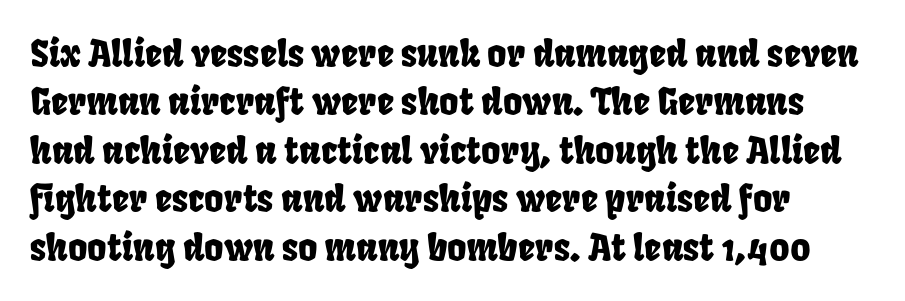
The image shows 37 px condensed type; set normal line spacing (1.31x), normal letter spacing, not underlined; low stroke contrast and a large x-height.
